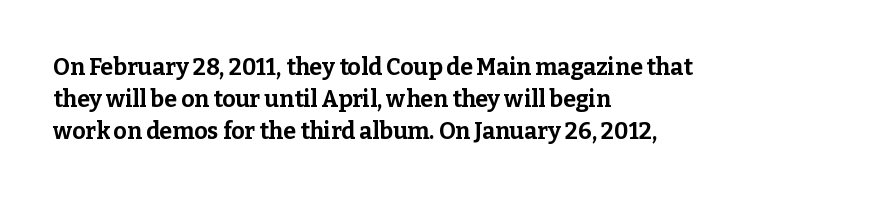
{"italic": "no", "bold": "yes", "underline": "no", "align": "left", "line_spacing": "normal", "line_spacing_ratio": 1.4, "letter_spacing": "normal", "letter_spacing_em": 0.0, "glyph_px": 23}
